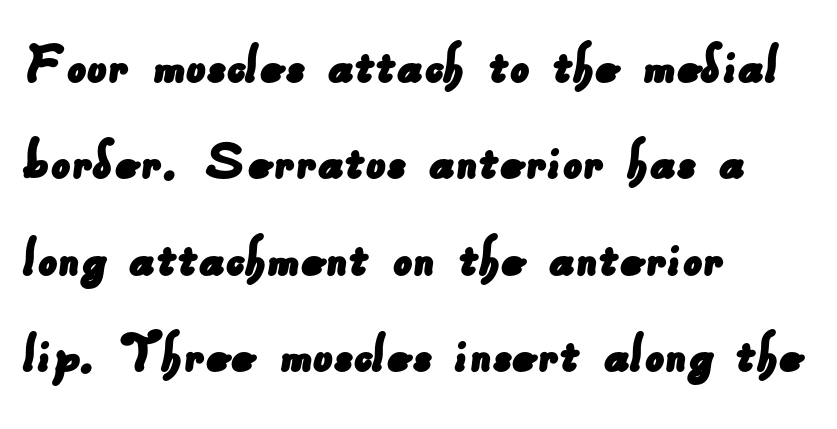
Q: Is the typeface a serif or a sans-serif typeface? A: Sans-serif.
Q: Is the text underlined? A: No.
Q: How is the paragraph aligned? A: Left-aligned.
Q: Is the spacing between letters normal or unusually wide? A: Normal.
Q: Is the spacing between lines tight, normal or loose? A: Normal.
Q: Width (condensed, normal, or wide)? A: Normal.
Q: Stroke contrast? A: Low.
Q: x-height? A: Small.
Q: Monospaced? A: No.
